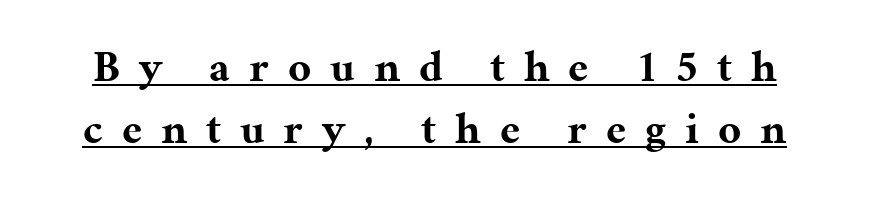
Q: Is the text bold? A: Yes.
Q: Is the text italic (slanted)? A: No, it is upright.
Q: Is the typeface a serif or a sans-serif typeface? A: Serif.
Q: Is the text underlined? A: Yes.
Q: Is the spacing between letters normal or unusually wide? A: Unusually wide.
Q: Is the spacing between lines tight, normal or loose? A: Normal.
Q: Width (condensed, normal, or wide)? A: Normal.
Q: Stroke contrast? A: Medium.
Q: x-height? A: Medium.
Q: Monospaced? A: No.
